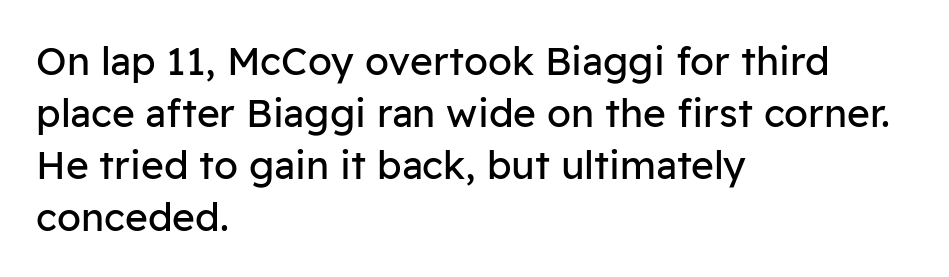
{"serif": "no", "italic": "no", "bold": "no", "weight": "regular", "width": "normal", "stroke_contrast": "low", "x_height": "medium", "monospaced": "no", "underline": "no", "align": "left", "line_spacing": "normal", "line_spacing_ratio": 1.33, "letter_spacing": "normal", "letter_spacing_em": 0.0, "glyph_px": 39}
